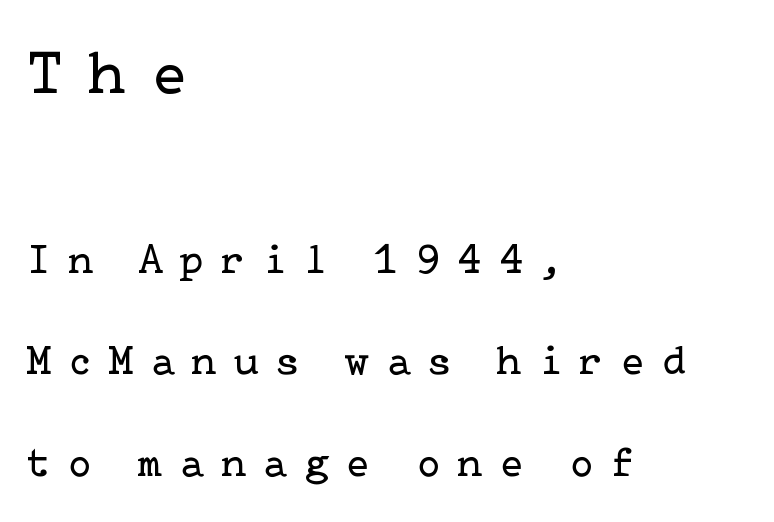
The image shows 63 px regular-weight serif type, upright; set left-aligned, loose line spacing (2.41x), unusually wide letter spacing (+0.43 em), not underlined; the first (top) block is 1.5x larger; low stroke contrast and a medium x-height.
